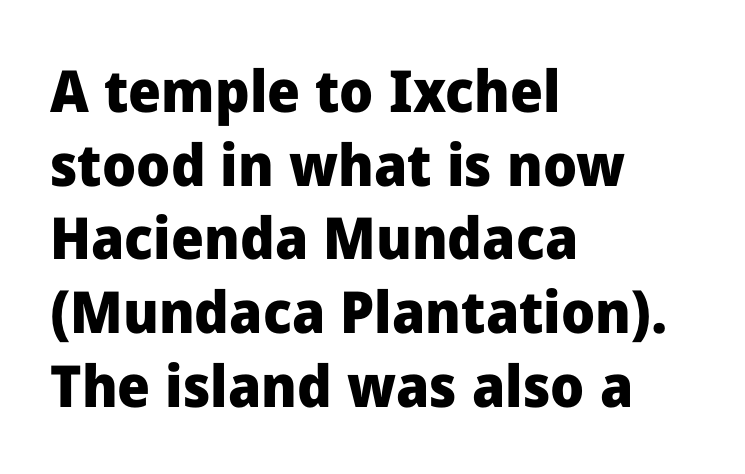
These lines are composed in type without serifs. How would I describe the line gaps? Plain and ordinary. The passage is arranged the way most books set body copy — flush left. Look at the tracking — it's just the regular setting, nothing added. Rendered with straight, roman letterforms. Plenty of ink on the page — the face is bold.
